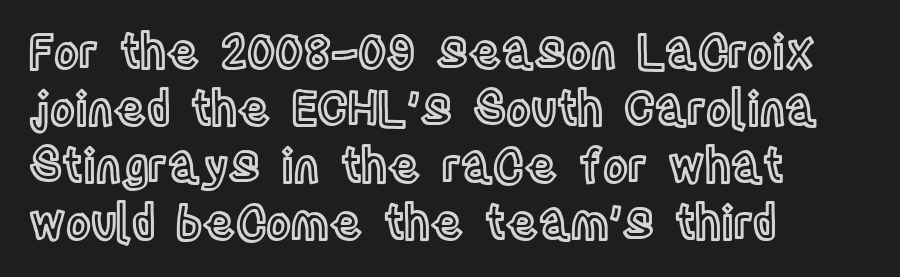
This sample is left-justified, so line endings fall wherever the words run out. Varying glyph widths throughout — classic text-font behaviour. Posture: upright roman. The area under the type is left untouched. Caption: standard tracking, unaltered.
